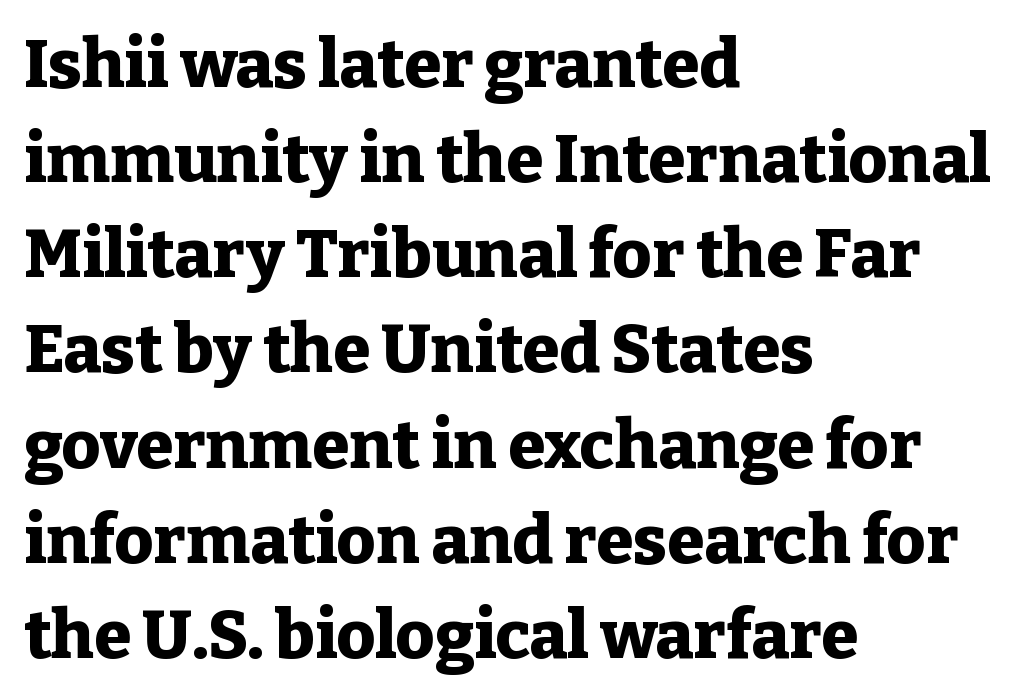
{"serif": "yes", "italic": "no", "bold": "yes", "weight": "heavy", "width": "normal", "stroke_contrast": "low", "x_height": "medium", "monospaced": "no", "underline": "no", "align": "left", "line_spacing": "normal", "line_spacing_ratio": 1.42, "letter_spacing": "normal", "letter_spacing_em": 0.0, "glyph_px": 67}
